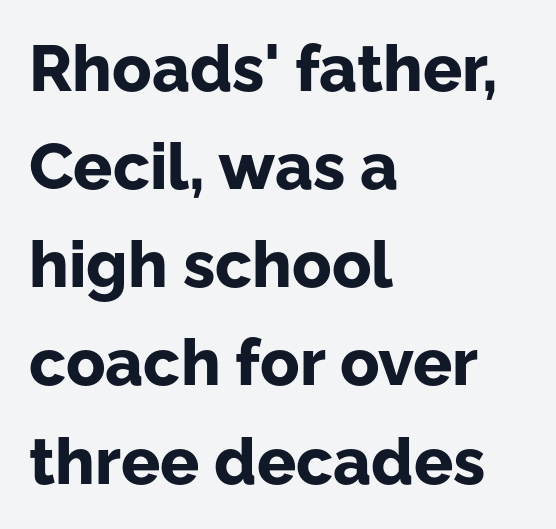
The image shows 65 px bold sans-serif type, upright; set left-aligned, normal line spacing (1.51x), normal letter spacing, not underlined; low stroke contrast and a medium x-height.
